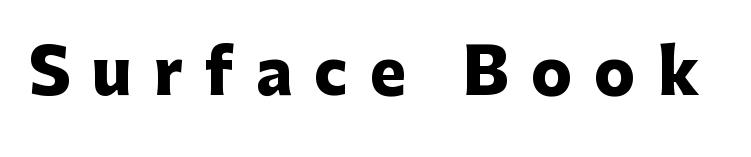
It's the straight-up-and-down kind of type. Strokes here are thick enough to call this a true bold. The space directly below the letters is spotless. These lines are composed in type without serifs.
